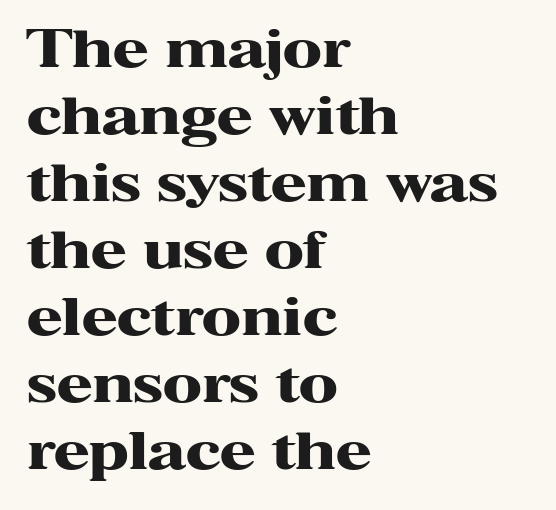
{"serif": "yes", "italic": "no", "bold": "yes", "weight": "heavy", "width": "wide", "stroke_contrast": "high", "x_height": "medium", "monospaced": "no", "underline": "no", "align": "left", "line_spacing": "normal", "line_spacing_ratio": 1.29, "letter_spacing": "normal", "letter_spacing_em": 0.0, "glyph_px": 52}
